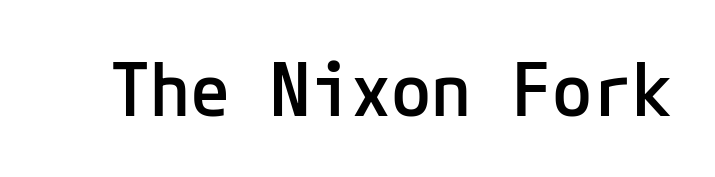
{"serif": "no", "italic": "no", "bold": "semi", "weight": "semibold", "width": "normal", "stroke_contrast": "low", "x_height": "medium", "underline": "no", "letter_spacing": "normal", "letter_spacing_em": 0.0, "glyph_px": 73}
